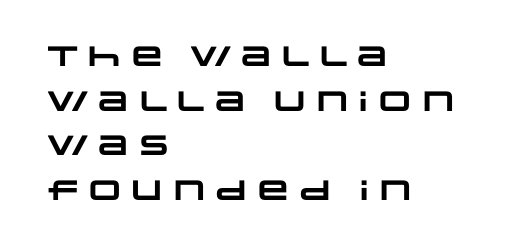
Q: Is the text bold? A: Yes.
Q: Is the typeface a serif or a sans-serif typeface? A: Sans-serif.
Q: Is the text underlined? A: No.
Q: How is the paragraph aligned? A: Left-aligned.
Q: Is the spacing between letters normal or unusually wide? A: Normal.
Q: Is the spacing between lines tight, normal or loose? A: Normal.
Q: Width (condensed, normal, or wide)? A: Wide.
Q: Stroke contrast? A: Low.
Q: x-height? A: Large.
Q: Monospaced? A: No.
